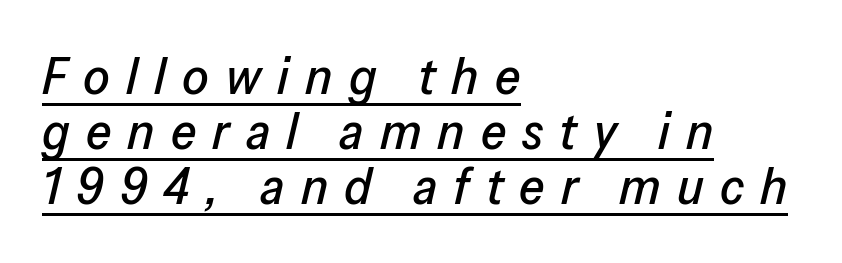
Q: Is the text italic (slanted)? A: Yes, it leans right by about 13 degrees.
Q: Is the text underlined? A: Yes.
Q: How is the paragraph aligned? A: Left-aligned.
Q: Is the spacing between letters normal or unusually wide? A: Unusually wide.
Q: Is the spacing between lines tight, normal or loose? A: Tight.
Q: Width (condensed, normal, or wide)? A: Normal.
Q: Stroke contrast? A: Low.
Q: x-height? A: Medium.
Q: Monospaced? A: No.
